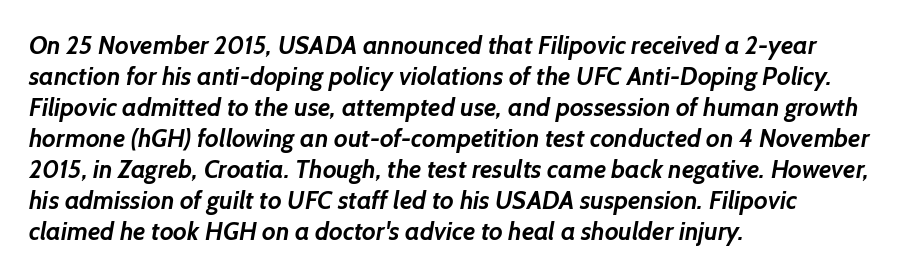
{"bold": "yes", "underline": "no", "align": "left", "line_spacing_ratio": 1.24, "letter_spacing": "normal", "letter_spacing_em": 0.0, "glyph_px": 25}
